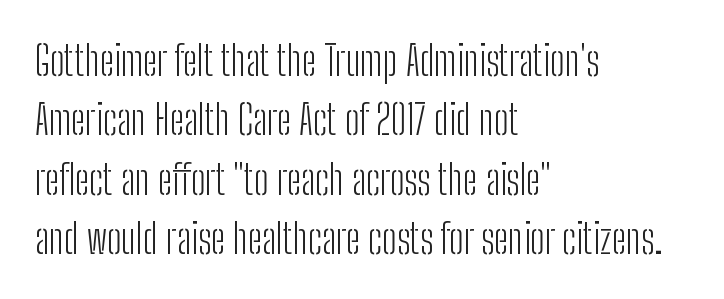
The image shows 41 px light, condensed sans-serif type, upright; set left-aligned, normal line spacing (1.45x), normal letter spacing, not underlined; low stroke contrast and a medium x-height.
